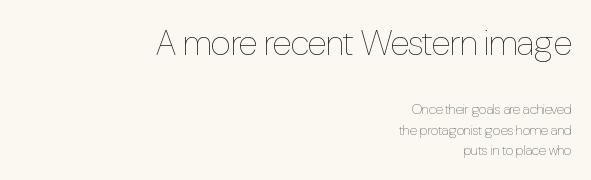
Think of a printed novel: that variable character pitch is what you see here. Quick note: not italic, upright. A bare baseline throughout the passage. Is the type heavy? It reads as light-to-regular instead. The gaps between neighbouring characters are ordinary and unremarkable. Line endings align vertically; line beginnings do not.
